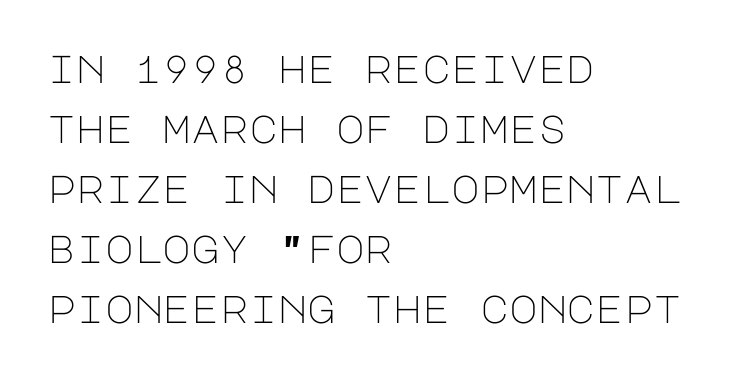
Is this a sans? Yes — the strokes have no serifs. Teacher's note: observe the even left margin — that is flush-left alignment. In terms of posture, this sample is upright. The horizontal fit of the characters is conventional and even. Is the type heavy? It reads as light-to-regular instead.
